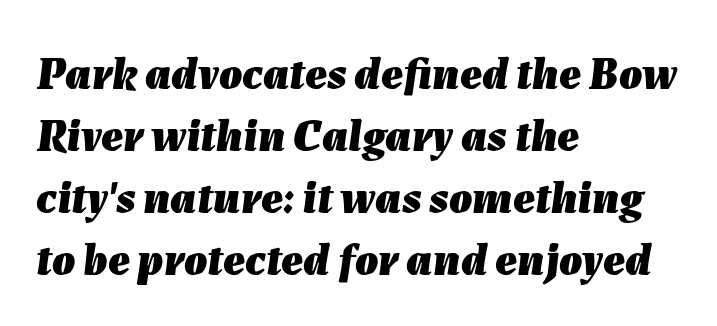
The image shows 46 px heavy type, italic (leaning right); set left-aligned, normal line spacing (1.35x), normal letter spacing, not underlined; low stroke contrast and a medium x-height.
